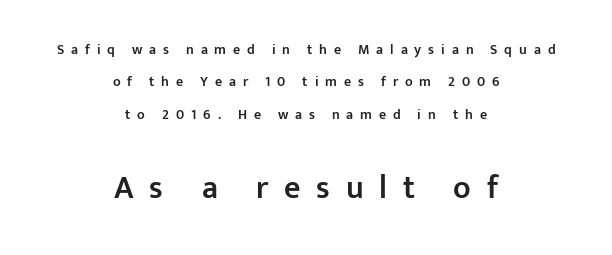
Q: Is the text bold? A: Semi-bold.
Q: Is the text italic (slanted)? A: No, it is upright.
Q: Is the typeface a serif or a sans-serif typeface? A: Sans-serif.
Q: Is the text underlined? A: No.
Q: How is the paragraph aligned? A: Centered.
Q: Is the spacing between letters normal or unusually wide? A: Unusually wide.
Q: Is the spacing between lines tight, normal or loose? A: Loose.
Q: Which block of text is set in a larger size, the first (top) or the second (bottom)? A: The second (bottom) one.
Q: Width (condensed, normal, or wide)? A: Normal.
Q: Stroke contrast? A: Low.
Q: x-height? A: Medium.
Q: Monospaced? A: No.
